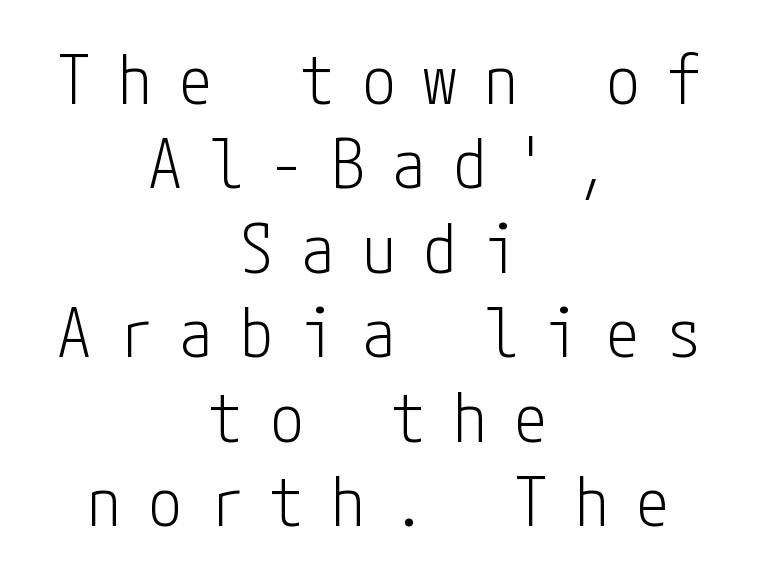
Alignment: centered. No extra ink here — the face is not bold. The typography opts for an upright posture over an oblique one. Are there feet on the stems? There aren't — it's a sans. Honestly, the letter spacing is so wide it's the main thing you notice.
